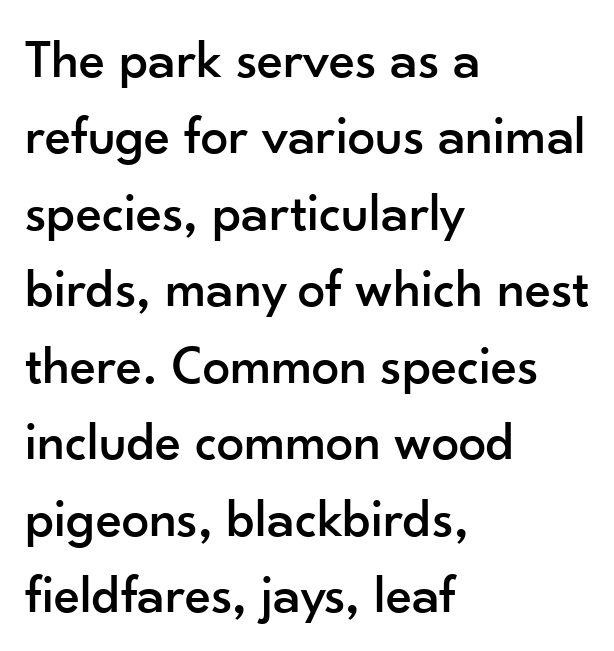
Q: Is the text italic (slanted)? A: No, it is upright.
Q: Is the typeface a serif or a sans-serif typeface? A: Sans-serif.
Q: Is the text underlined? A: No.
Q: How is the paragraph aligned? A: Left-aligned.
Q: Is the spacing between letters normal or unusually wide? A: Normal.
Q: Is the spacing between lines tight, normal or loose? A: Normal.
Q: Width (condensed, normal, or wide)? A: Normal.
Q: Stroke contrast? A: Low.
Q: x-height? A: Small.
Q: Monospaced? A: No.
